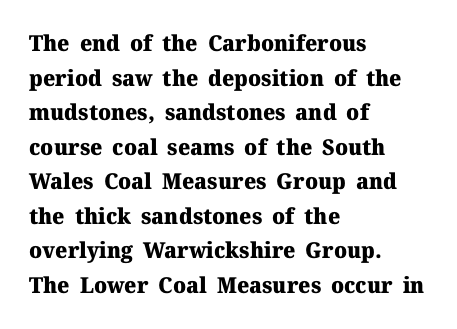
Q: Is the text bold? A: Yes.
Q: Is the text italic (slanted)? A: No, it is upright.
Q: Is the text underlined? A: No.
Q: How is the paragraph aligned? A: Left-aligned.
Q: Is the spacing between letters normal or unusually wide? A: Normal.
Q: Is the spacing between lines tight, normal or loose? A: Normal.
